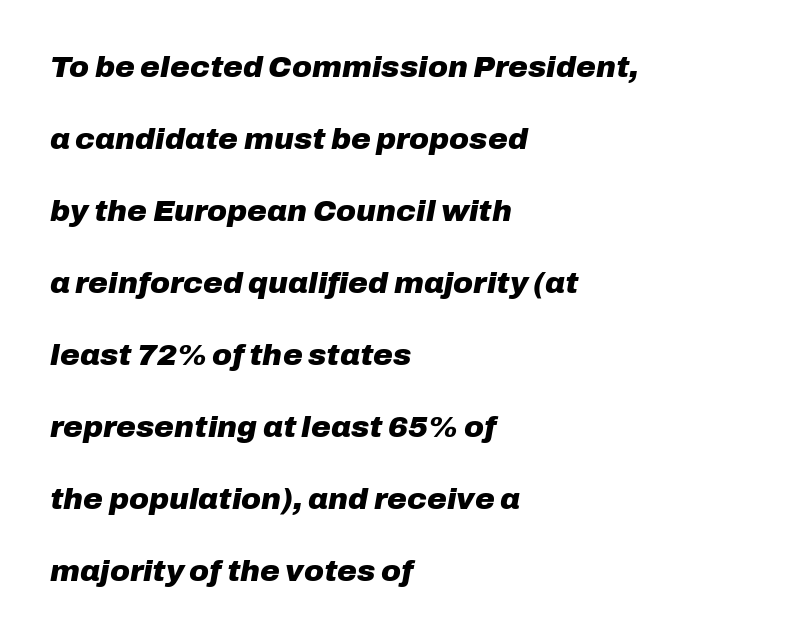
Widely set lines give the paragraph a tall, airy silhouette. Type without underlining. These lines carry a lot of weight — the face is fully bold. Here the designer chose a conventional face with non-uniform glyph widths. Horizontally, the lines are justified to the leading edge only.
